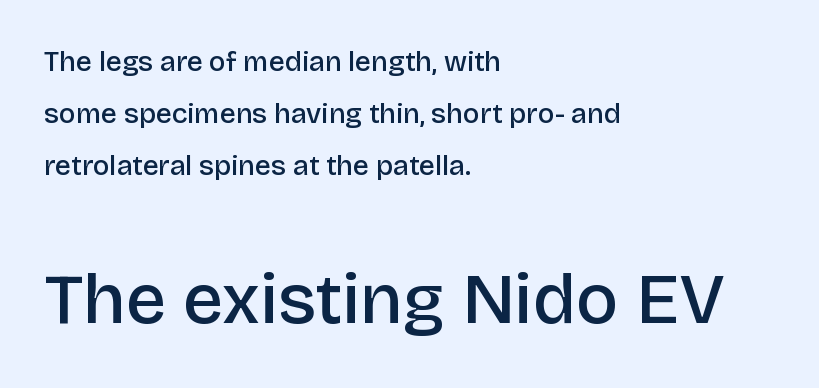
The image shows 71 px semibold sans-serif type, upright; set left-aligned, line spacing 1.85x, normal letter spacing, not underlined; the second (bottom) block is 2.54x larger; low stroke contrast and a large x-height.
